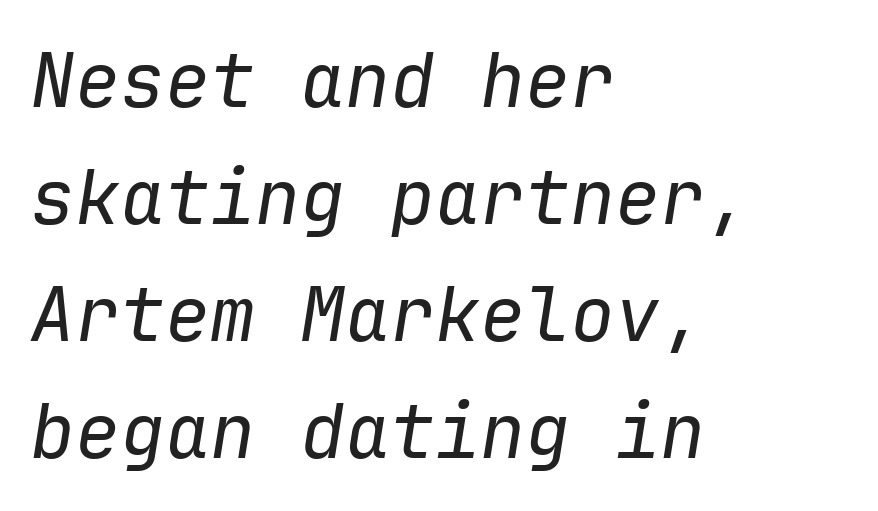
{"italic": "yes", "lean": "right", "slant_degrees": 9, "bold": "no", "weight": "regular", "width": "normal", "stroke_contrast": "low", "x_height": "medium", "monospaced": "yes", "underline": "no", "align": "left", "line_spacing": "normal", "line_spacing_ratio": 1.56, "letter_spacing": "normal", "letter_spacing_em": 0.0, "glyph_px": 75}
